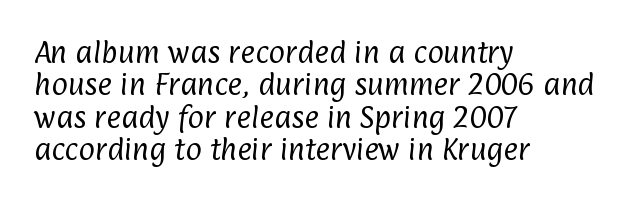
The typeface has the unassuming heft of standard copy or less. The passage shown stacks its lines at a standard gap. Anything drawn beneath the words? Only blank space. Students, note that the glyphs here touch the page at normal intervals. The paragraph shown leans on its left margin.
